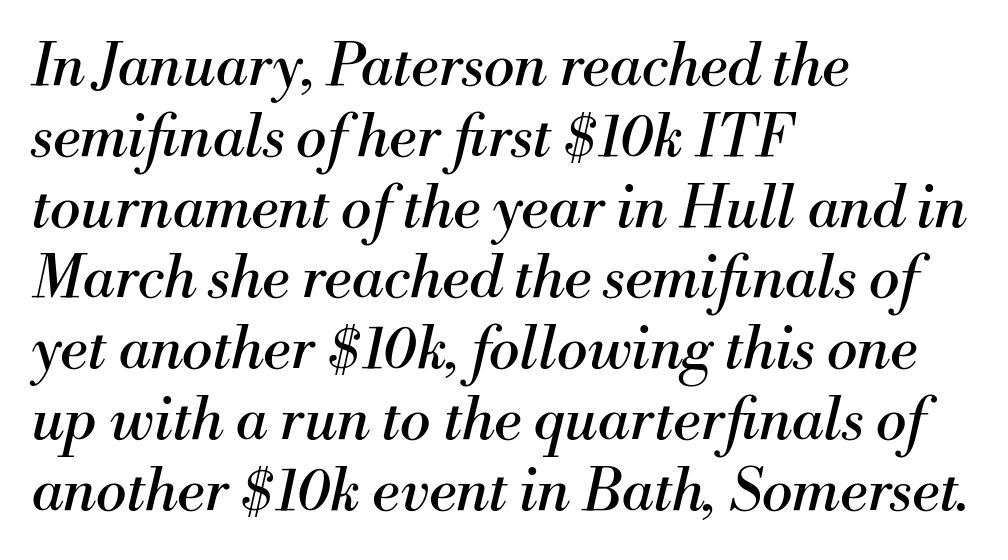
{"serif": "yes", "italic": "yes", "lean": "right", "slant_degrees": 13, "bold": "no", "weight": "regular", "width": "normal", "stroke_contrast": "medium", "x_height": "small", "monospaced": "no", "underline": "no", "align": "left", "line_spacing_ratio": 1.22, "letter_spacing": "normal", "letter_spacing_em": 0.0, "glyph_px": 58}
